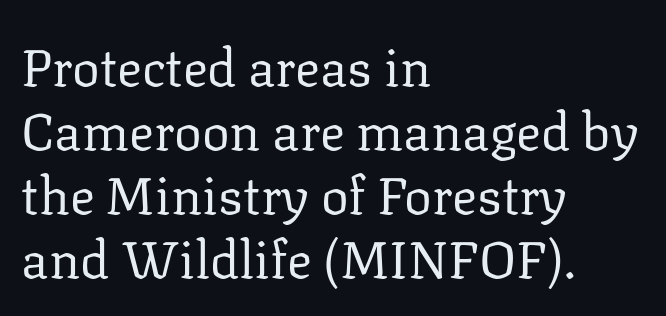
{"serif": "yes", "italic": "no", "bold": "no", "weight": "regular", "width": "normal", "stroke_contrast": "low", "x_height": "medium", "monospaced": "no", "underline": "no", "align": "left", "line_spacing_ratio": 1.23, "letter_spacing": "normal", "letter_spacing_em": 0.0, "glyph_px": 52}
